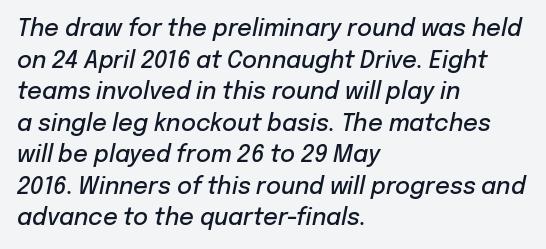
Short and long lines alike share a common starting point at left. Nothing unusual about the tracking: characters are spaced as the font intends. Notice how the stems are inclined rather than vertical — that's the hallmark of italics. These lines sit exactly where default settings would place them. The passage shown is semibold, sitting just below true bold.
